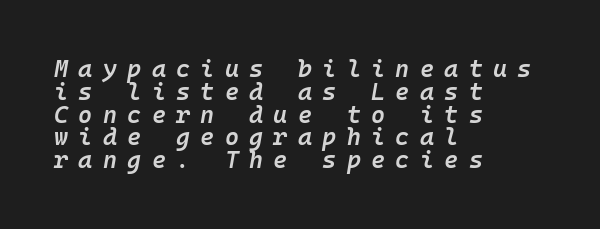
The image shows 24 px text type, italic (leaning right); set left-aligned, tight line spacing (0.95x), unusually wide letter spacing (+0.43 em), not underlined.
